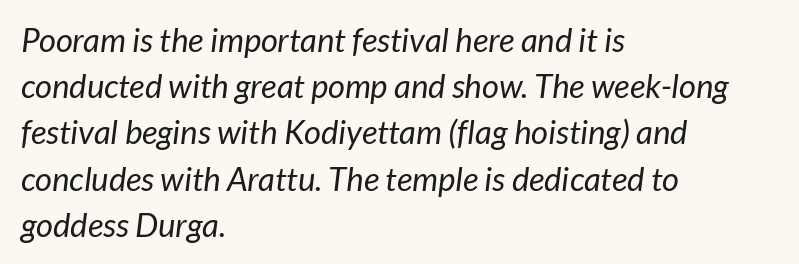
The image shows 33 px regular-weight sans-serif type; set left-aligned, normal line spacing (1.4x), normal letter spacing, not underlined; low stroke contrast and a medium x-height.
